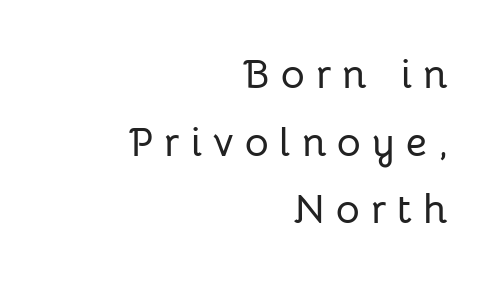
A roman cut, with each character standing at attention. Stroke terminals: plain, sans-serif. A clean baseline with only descenders dipping below it. Each new line begins a customary step beneath the previous one. Each word looks stretched out because of the extra space between its letters. If you drew a ruler down the right edge, every line would touch it.
